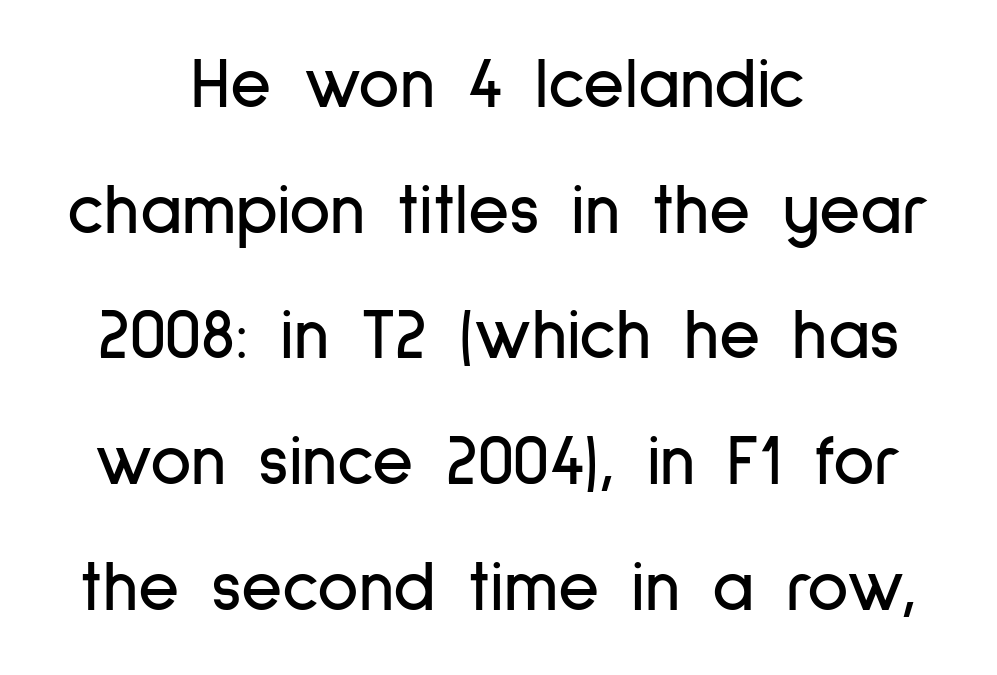
Q: Is the text italic (slanted)? A: No, it is upright.
Q: Is the typeface a serif or a sans-serif typeface? A: Sans-serif.
Q: Is the text underlined? A: No.
Q: How is the paragraph aligned? A: Centered.
Q: Is the spacing between letters normal or unusually wide? A: Normal.
Q: Width (condensed, normal, or wide)? A: Condensed.
Q: Stroke contrast? A: Low.
Q: x-height? A: Medium.
Q: Monospaced? A: No.
